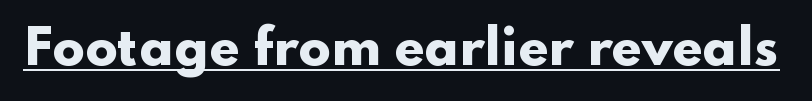
The image shows 48 px heavy, wide sans-serif type, upright; set normal letter spacing, underlined; low stroke contrast and a small x-height.
